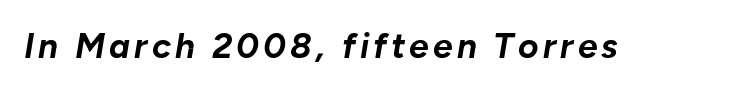
Every letter is thick-stroked: bold, no question. The lettering tilts uniformly, giving the passage an italic look. The passage shown is typed in a proportional face where columns would drift. Check under the words: just untouched page.
